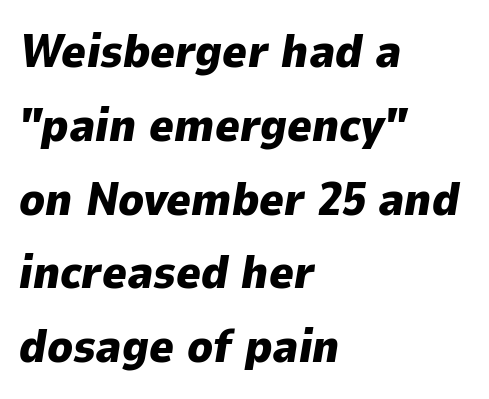
The image shows 47 px heavy type, italic (leaning right); set left-aligned, normal line spacing (1.57x), normal letter spacing, not underlined; low stroke contrast and a medium x-height.
